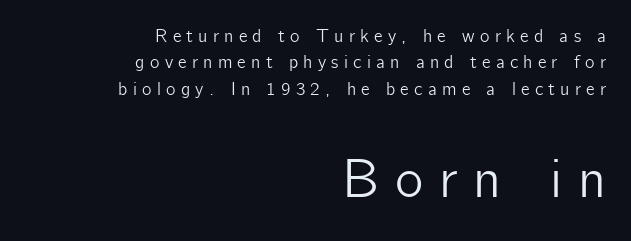
Does the type have serifs? No, each stem ends abruptly. The line texture is sparse and dotted thanks to wide tracking. The later block is typeset at a bigger size than the earlier block. Do the letters lean? They stand straight. The space between consecutive lines is moderate. These lines are rendered in a variable-pitch font.
